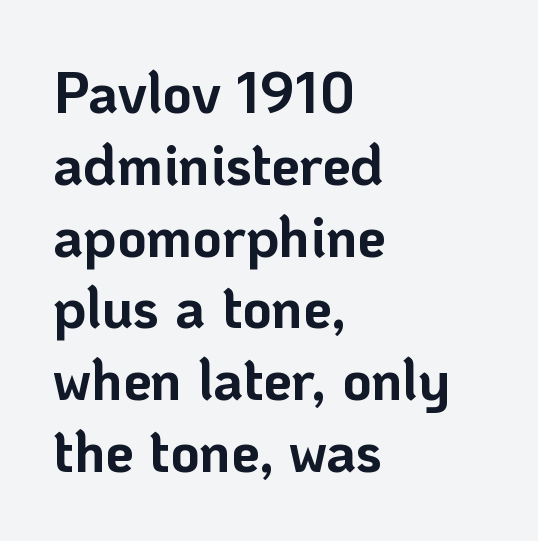
{"serif": "no", "italic": "no", "bold": "yes", "weight": "bold", "width": "normal", "stroke_contrast": "low", "x_height": "medium", "monospaced": "no", "underline": "no", "align": "left", "line_spacing": "normal", "line_spacing_ratio": 1.26, "letter_spacing": "normal", "letter_spacing_em": 0.0, "glyph_px": 57}
